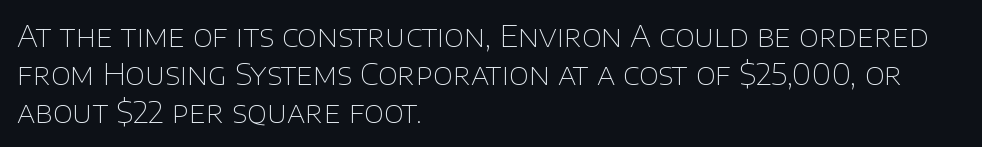
Italic: no, the glyphs are upright roman. Weight class: somewhere from thin through regular. In terms of letterspacing, this is plain default setting. The strip under each line holds only bare page. Interline gaps are of average width in this sample.
